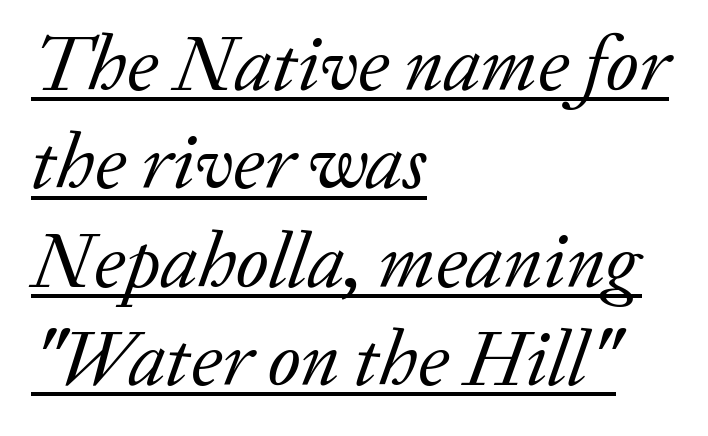
Summary of weight: not heavy and not bold. Is the block centered? No — it sits flush against the left margin. Is this a fixed-width face? No — the glyphs have proportional, varying widths. Serifs: yes, visible at the terminals of the letterforms. Inter-character spacing is left at the font's built-in metrics.
